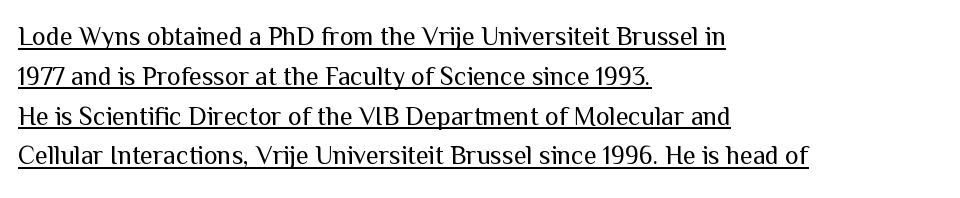
The image shows 26 px text type, upright; set left-aligned, normal line spacing (1.53x), normal letter spacing, underlined.
